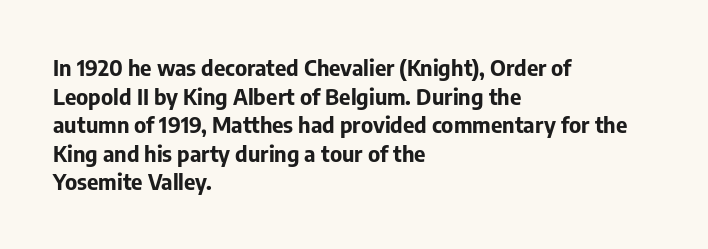
The image shows 22 px bold type, upright; set left-aligned, normal line spacing (1.3x), normal letter spacing, not underlined.
